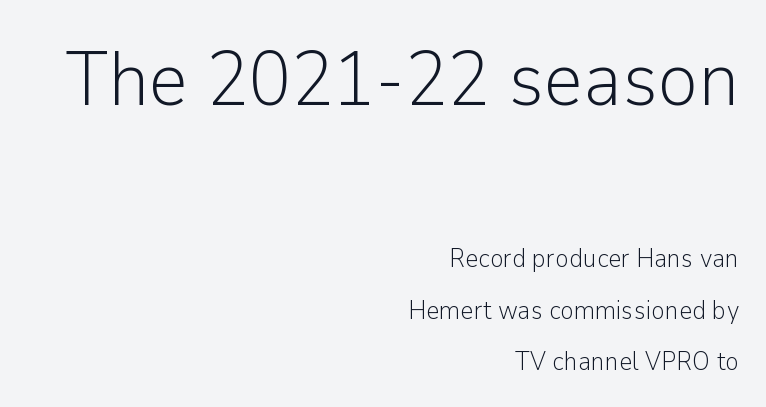
{"serif": "no", "italic": "no", "bold": "no", "weight": "light", "width": "normal", "stroke_contrast": "low", "x_height": "medium", "monospaced": "no", "underline": "no", "align": "right", "line_spacing": "loose", "line_spacing_ratio": 1.97, "letter_spacing": "normal", "letter_spacing_em": 0.0, "larger_block": "first", "size_ratio": 2.96, "glyph_px": 77}
